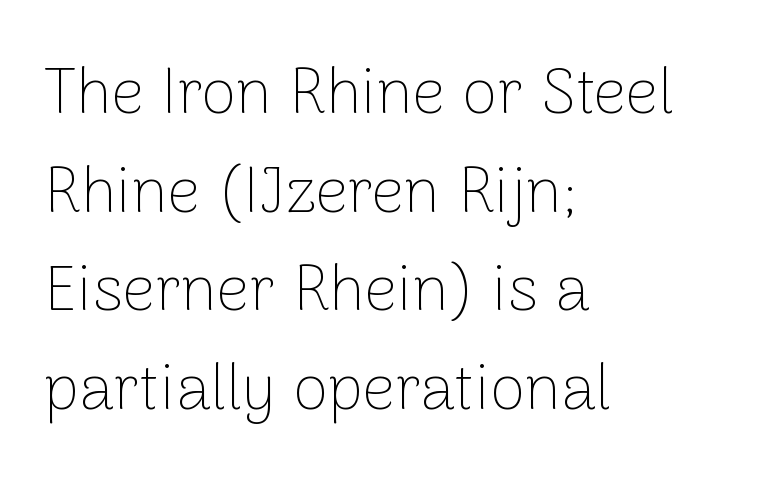
The image shows 64 px thin sans-serif type, upright; set left-aligned, normal line spacing (1.54x), normal letter spacing, not underlined; low stroke contrast and a medium x-height.
